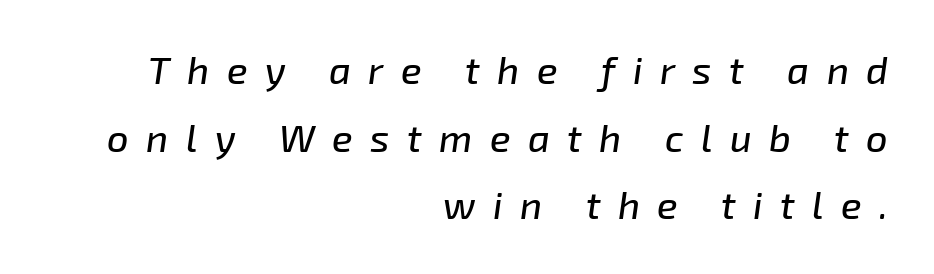
Think of a printed novel: that variable character pitch is what you see here. Visually the block forms a straight wall on the right and a jagged coastline on the left. A bare baseline throughout the passage. This sample uses expanded letter spacing, leaving extra air between glyphs. Notice how the stems are inclined rather than vertical — that's the hallmark of italics.
